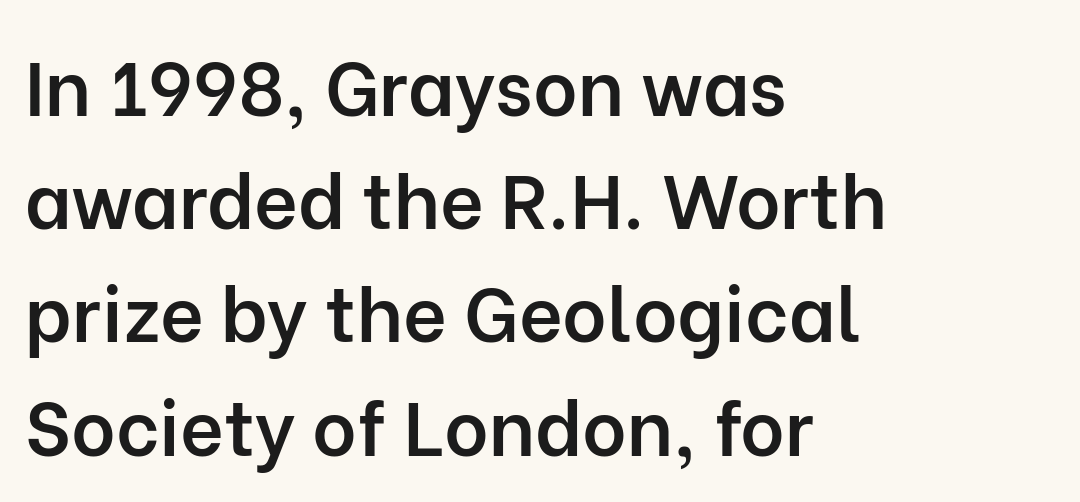
This rendering employs a face without finishing strokes, i.e., a sans-serif. Students, observe: this is what conventionally led text looks like. The string is rendered with underlining switched off. Is this a fixed-width face? No — the glyphs have proportional, varying widths. Caption: standard tracking, unaltered.
